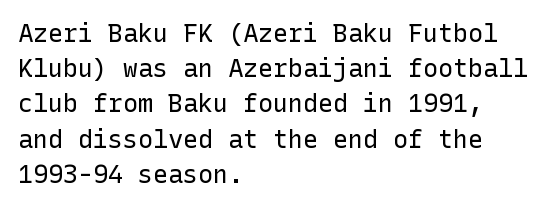
The image shows 25 px text type, upright; set left-aligned, normal line spacing (1.41x), normal letter spacing, not underlined.
